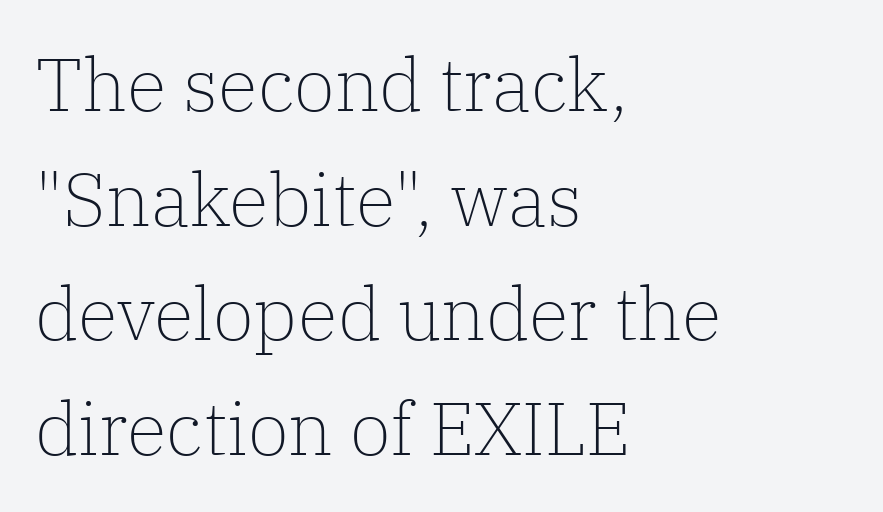
Q: Is the text bold? A: No.
Q: Is the text italic (slanted)? A: No, it is upright.
Q: Is the typeface a serif or a sans-serif typeface? A: Serif.
Q: Is the text underlined? A: No.
Q: How is the paragraph aligned? A: Left-aligned.
Q: Is the spacing between letters normal or unusually wide? A: Normal.
Q: Is the spacing between lines tight, normal or loose? A: Normal.
Q: Width (condensed, normal, or wide)? A: Normal.
Q: Stroke contrast? A: Low.
Q: x-height? A: Medium.
Q: Monospaced? A: No.
